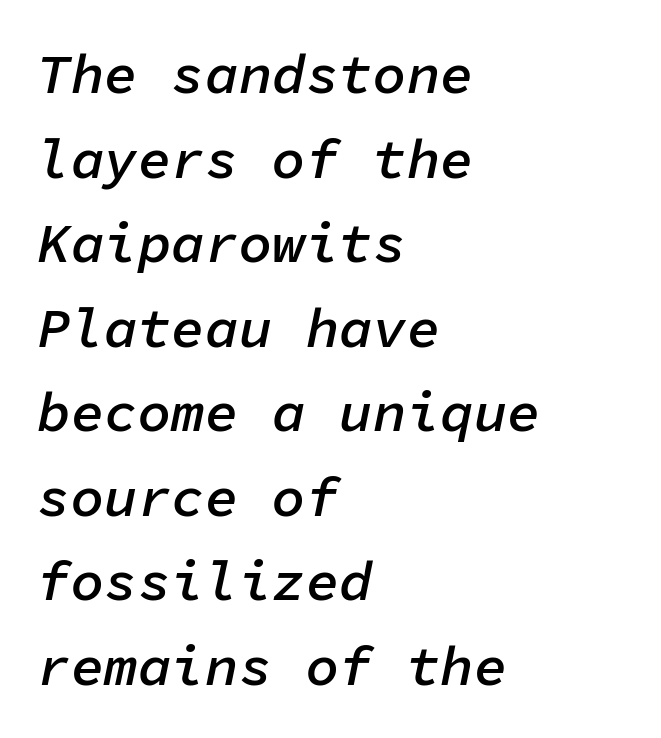
Its strokes are somewhat broadened, the hallmark of semibold type. Evenly set lines give the paragraph a standard silhouette. Nobody touched the tracking dial on this one. The area under the type is left untouched. The typesetter chose a ragged-right arrangement here.
